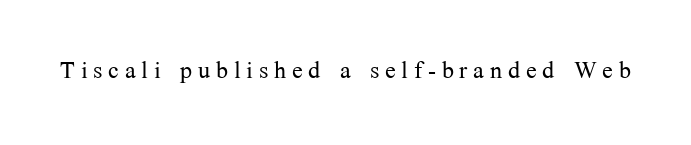
Q: Is the text bold? A: No.
Q: Is the text italic (slanted)? A: No, it is upright.
Q: Is the typeface a serif or a sans-serif typeface? A: Serif.
Q: Is the text underlined? A: No.
Q: Width (condensed, normal, or wide)? A: Normal.
Q: Stroke contrast? A: Medium.
Q: x-height? A: Medium.
Q: Monospaced? A: No.
